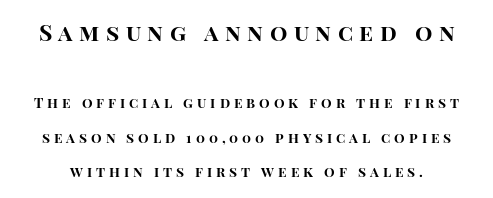
The image shows 23 px bold type, upright; set loose line spacing (2.49x), unusually wide letter spacing (+0.28 em), not underlined; the first (top) block is 1.64x larger.
